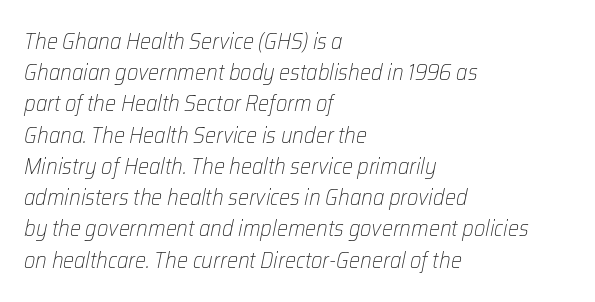
Q: Is the text bold? A: No.
Q: Is the text italic (slanted)? A: Yes, it leans right by about 12 degrees.
Q: Is the text underlined? A: No.
Q: How is the paragraph aligned? A: Left-aligned.
Q: Is the spacing between letters normal or unusually wide? A: Normal.
Q: Is the spacing between lines tight, normal or loose? A: Normal.
